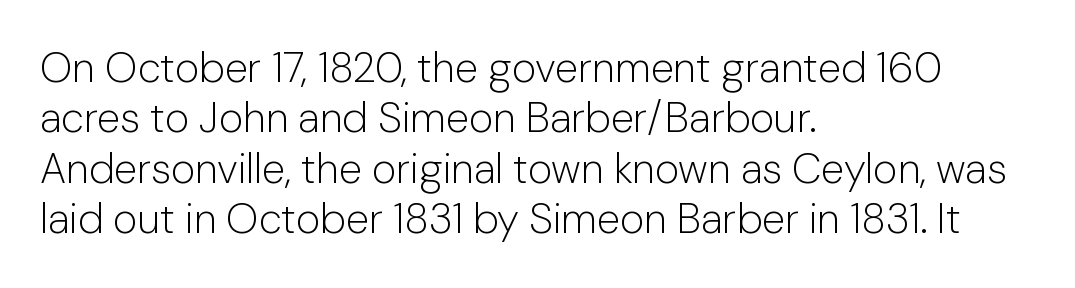
Q: Is the text bold? A: No.
Q: Is the text italic (slanted)? A: No, it is upright.
Q: Is the typeface a serif or a sans-serif typeface? A: Sans-serif.
Q: Is the text underlined? A: No.
Q: How is the paragraph aligned? A: Left-aligned.
Q: Is the spacing between letters normal or unusually wide? A: Normal.
Q: Width (condensed, normal, or wide)? A: Normal.
Q: Stroke contrast? A: Low.
Q: x-height? A: Medium.
Q: Monospaced? A: No.
